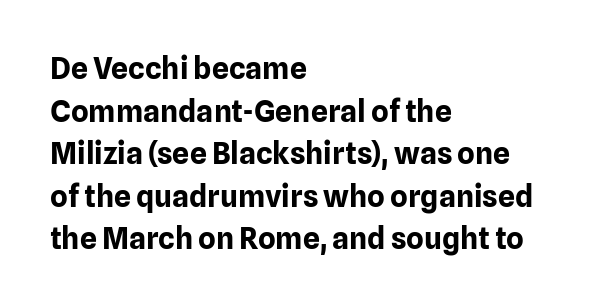
Q: Is the text bold? A: Yes.
Q: Is the text italic (slanted)? A: No, it is upright.
Q: Is the typeface a serif or a sans-serif typeface? A: Sans-serif.
Q: Is the text underlined? A: No.
Q: How is the paragraph aligned? A: Left-aligned.
Q: Is the spacing between letters normal or unusually wide? A: Normal.
Q: Is the spacing between lines tight, normal or loose? A: Normal.
Q: Width (condensed, normal, or wide)? A: Normal.
Q: Stroke contrast? A: Low.
Q: x-height? A: Medium.
Q: Monospaced? A: No.
